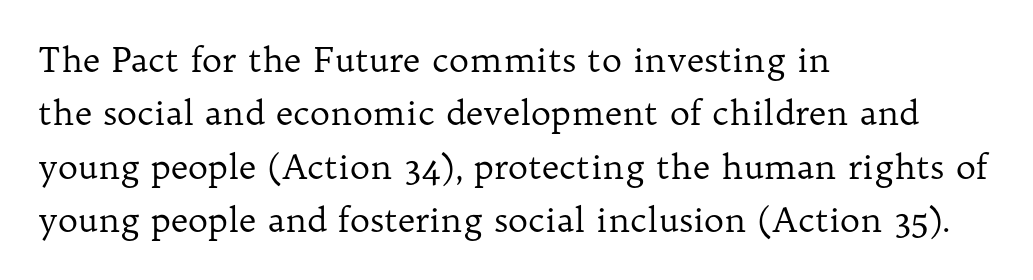
{"serif": "yes", "italic": "no", "bold": "no", "weight": "regular", "width": "normal", "stroke_contrast": "low", "x_height": "medium", "monospaced": "no", "underline": "no", "align": "left", "line_spacing": "normal", "line_spacing_ratio": 1.57, "letter_spacing": "normal", "letter_spacing_em": 0.0, "glyph_px": 34}
